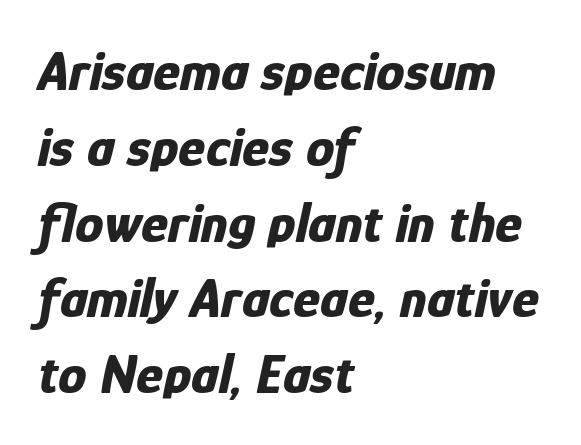
Baseline-to-baseline distance is the conventional proportion of letter height. You could not count columns in this text — the font is proportionally spaced. Which margin do the lines hug? The left one — the right edge is uneven. The whole block is typeset with a tilt. Clear beneath every line of the passage.
